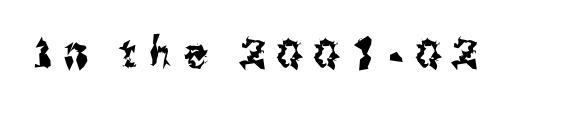
{"serif": "no", "italic": "no", "width": "condensed", "stroke_contrast": "medium", "x_height": "medium", "monospaced": "no", "underline": "no", "letter_spacing": "wide", "letter_spacing_em": 0.3, "glyph_px": 41}
